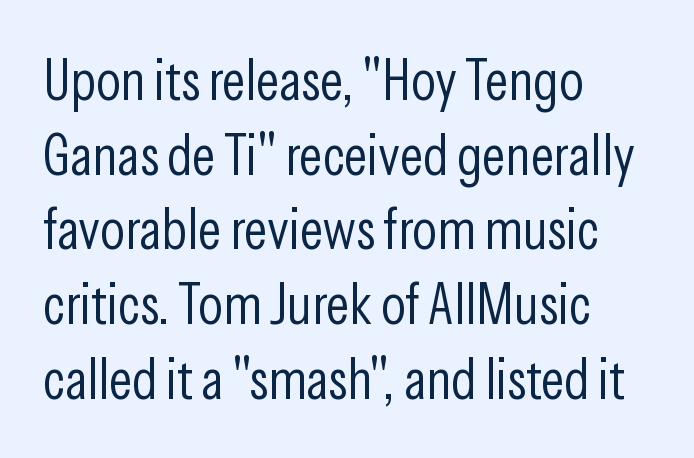
{"serif": "no", "italic": "no", "bold": "no", "weight": "light", "width": "condensed", "stroke_contrast": "low", "x_height": "medium", "monospaced": "no", "underline": "no", "align": "left", "line_spacing": "normal", "line_spacing_ratio": 1.31, "letter_spacing": "normal", "letter_spacing_em": 0.0, "glyph_px": 57}
